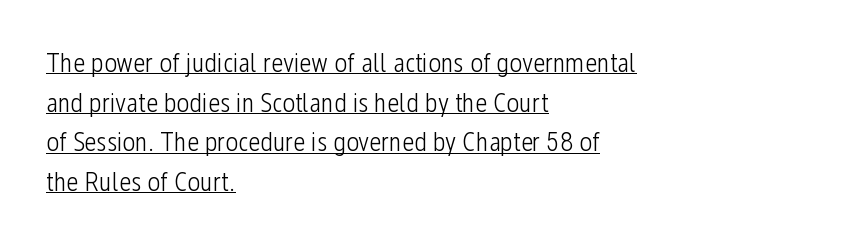
Teacher's note: observe the even left margin — that is flush-left alignment. Does the leading feel generous? No, just average. Notice how a bar underscores the lettering throughout. Compared with a typical body face, this is equally light or lighter still.
